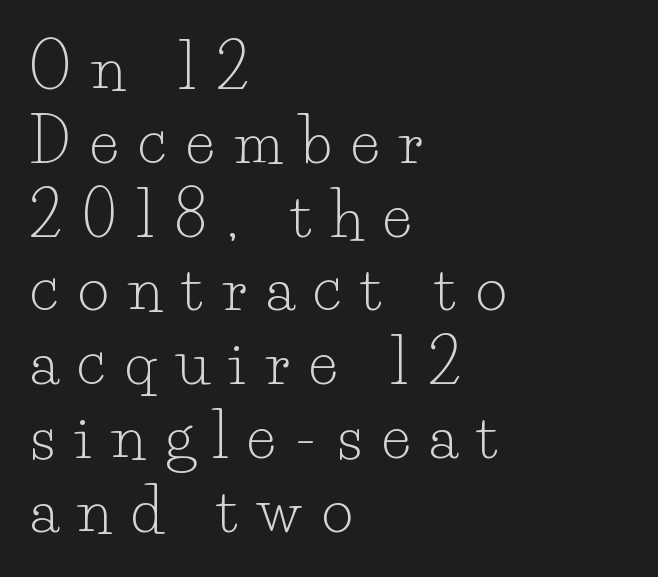
Q: Is the text bold? A: No.
Q: Is the text italic (slanted)? A: No, it is upright.
Q: Is the typeface a serif or a sans-serif typeface? A: Serif.
Q: Is the text underlined? A: No.
Q: How is the paragraph aligned? A: Left-aligned.
Q: Is the spacing between letters normal or unusually wide? A: Unusually wide.
Q: Width (condensed, normal, or wide)? A: Normal.
Q: Stroke contrast? A: Low.
Q: x-height? A: Small.
Q: Monospaced? A: No.
